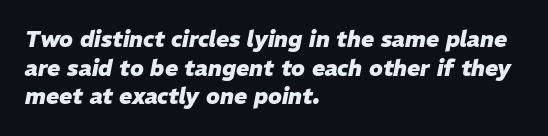
The image shows 22 px bold type, italic (leaning right); set left-aligned, normal line spacing (1.3x), normal letter spacing, not underlined.
